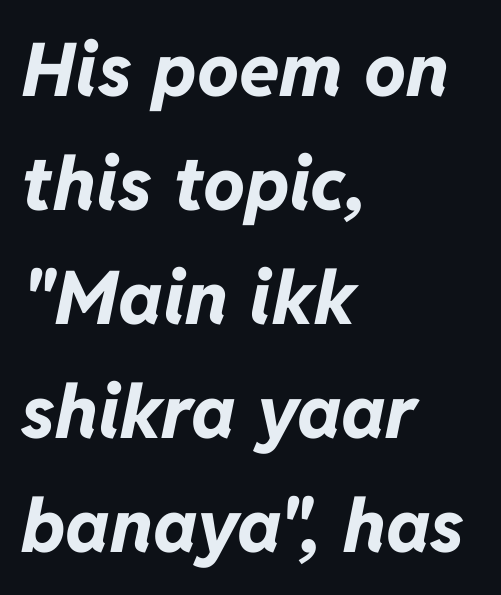
{"italic": "yes", "lean": "right", "slant_degrees": 11, "bold": "yes", "weight": "bold", "width": "normal", "stroke_contrast": "low", "x_height": "medium", "monospaced": "no", "underline": "no", "align": "left", "line_spacing": "normal", "line_spacing_ratio": 1.54, "letter_spacing": "normal", "letter_spacing_em": 0.0, "glyph_px": 74}
